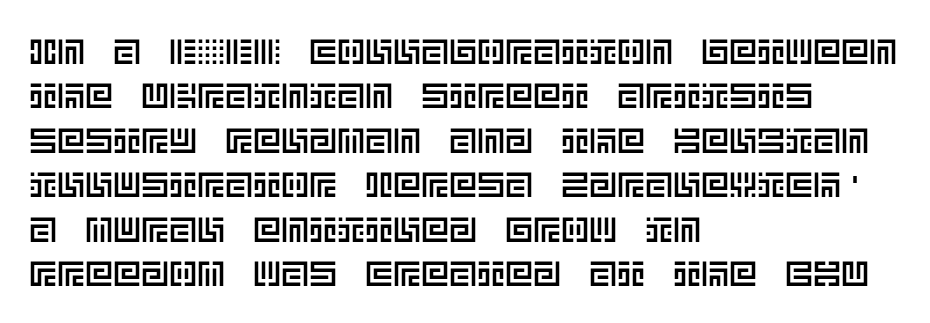
Q: Is the text italic (slanted)? A: No, it is upright.
Q: Is the text underlined? A: No.
Q: How is the paragraph aligned? A: Left-aligned.
Q: Is the spacing between letters normal or unusually wide? A: Normal.
Q: Is the spacing between lines tight, normal or loose? A: Normal.
Q: Width (condensed, normal, or wide)? A: Normal.
Q: x-height? A: Large.
